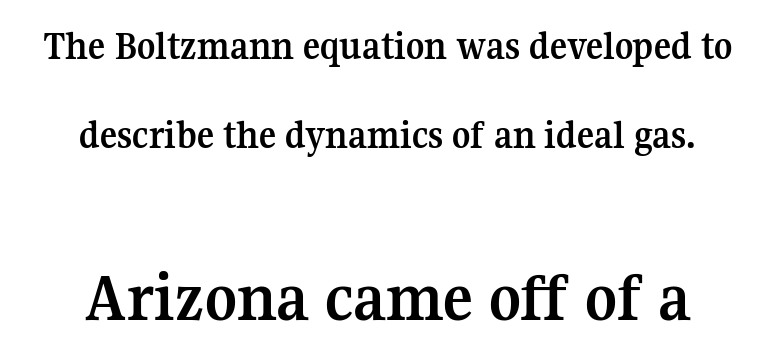
{"serif": "yes", "italic": "no", "bold": "yes", "weight": "semibold", "width": "normal", "stroke_contrast": "medium", "x_height": "medium", "monospaced": "no", "underline": "no", "align": "center", "line_spacing": "loose", "line_spacing_ratio": 2.22, "letter_spacing": "normal", "letter_spacing_em": 0.0, "larger_block": "second", "size_ratio": 1.75, "glyph_px": 70}
